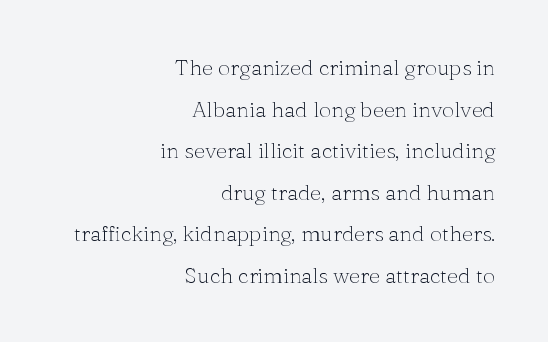
The image shows 22 px text type, upright; set right-aligned, line spacing 1.89x, normal letter spacing, not underlined.
